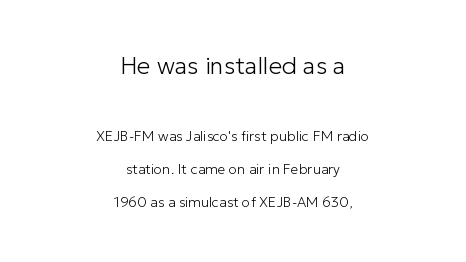
The image shows 24 px text type, upright; set centered, loose line spacing (2.39x), normal letter spacing, not underlined; the first (top) block is 1.71x larger.
